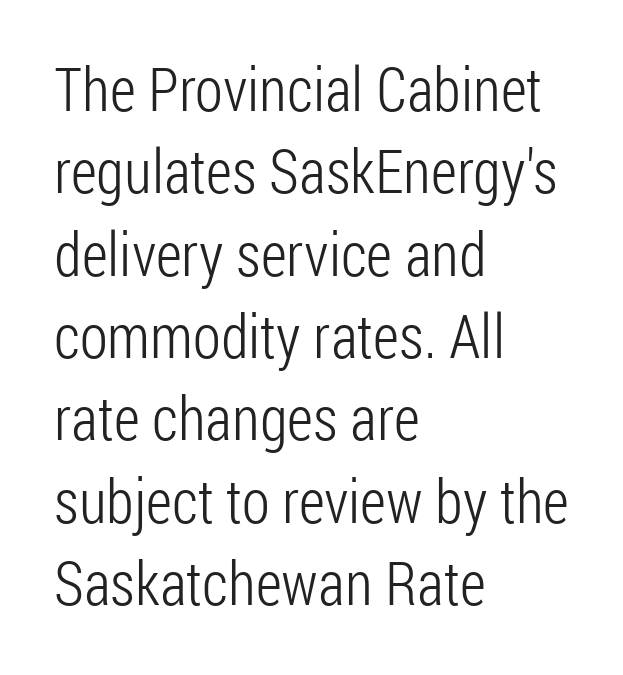
Nope, not italic — everything's standing straight. The characters are drawn with everyday or finer stroke widths. Just letters on the line, the space beneath them empty. Leading matches the norm, producing a regular column.
